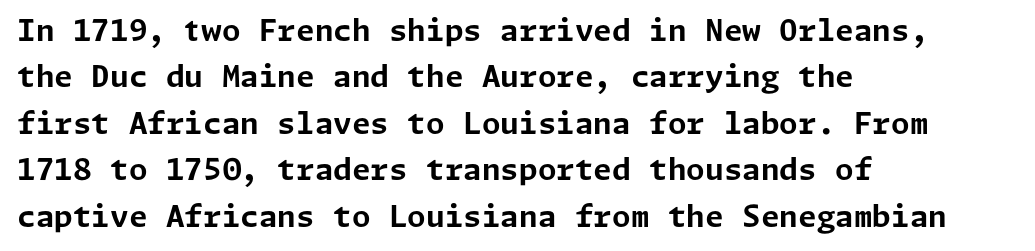
The image shows 30 px bold sans-serif type, upright; set left-aligned, normal line spacing (1.55x), normal letter spacing, not underlined; low stroke contrast and a medium x-height.
